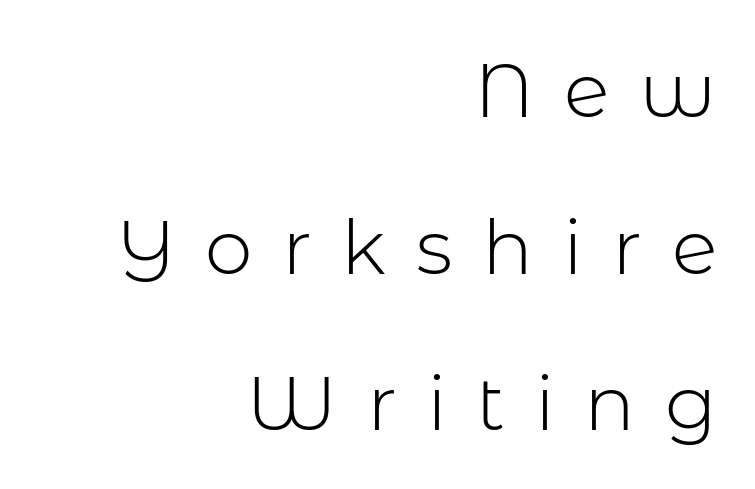
Q: Is the text bold? A: No.
Q: Is the text italic (slanted)? A: No, it is upright.
Q: Is the typeface a serif or a sans-serif typeface? A: Sans-serif.
Q: Is the text underlined? A: No.
Q: How is the paragraph aligned? A: Right-aligned.
Q: Is the spacing between letters normal or unusually wide? A: Unusually wide.
Q: Is the spacing between lines tight, normal or loose? A: Loose.
Q: Width (condensed, normal, or wide)? A: Normal.
Q: Stroke contrast? A: Low.
Q: x-height? A: Medium.
Q: Monospaced? A: No.
